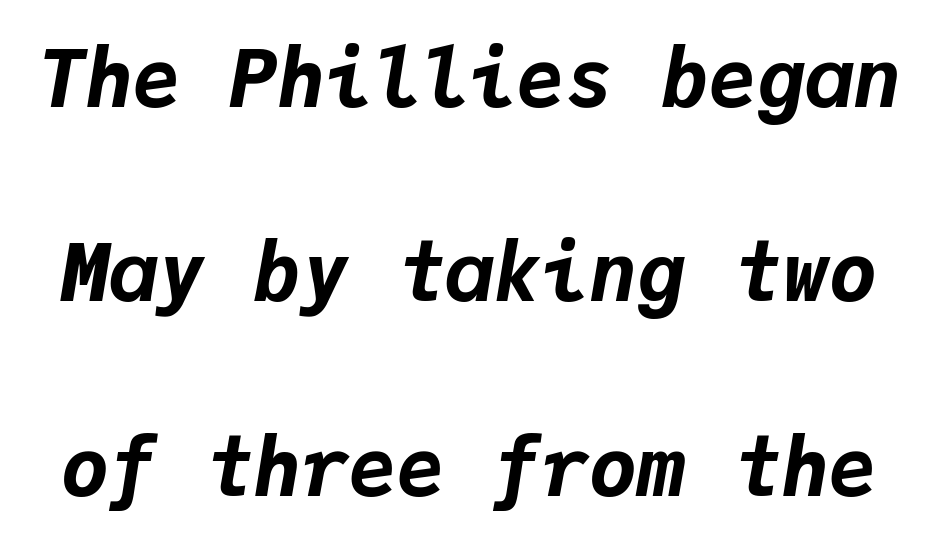
Q: Is the text bold? A: Yes.
Q: Is the text italic (slanted)? A: Yes, it leans right by about 9 degrees.
Q: Is the text underlined? A: No.
Q: Is the spacing between letters normal or unusually wide? A: Normal.
Q: Is the spacing between lines tight, normal or loose? A: Loose.
Q: Width (condensed, normal, or wide)? A: Normal.
Q: Stroke contrast? A: Low.
Q: x-height? A: Medium.
Q: Monospaced? A: Yes.
